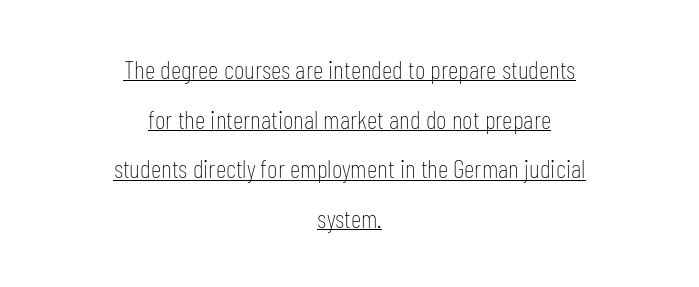
Q: Is the text bold? A: No.
Q: Is the text italic (slanted)? A: No, it is upright.
Q: Is the text underlined? A: Yes.
Q: How is the paragraph aligned? A: Centered.
Q: Is the spacing between letters normal or unusually wide? A: Normal.
Q: Is the spacing between lines tight, normal or loose? A: Loose.
